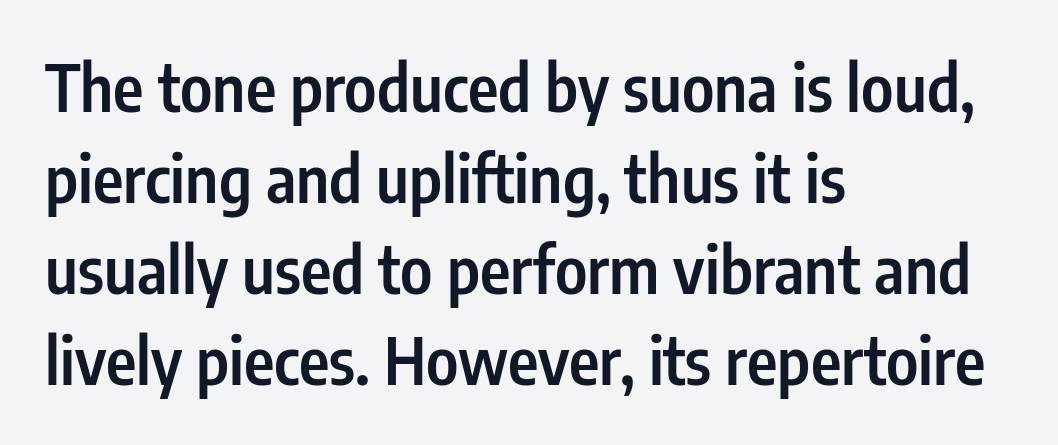
Q: Is the text bold? A: Semi-bold.
Q: Is the text italic (slanted)? A: No, it is upright.
Q: Is the typeface a serif or a sans-serif typeface? A: Sans-serif.
Q: Is the text underlined? A: No.
Q: How is the paragraph aligned? A: Left-aligned.
Q: Is the spacing between letters normal or unusually wide? A: Normal.
Q: Is the spacing between lines tight, normal or loose? A: Normal.
Q: Width (condensed, normal, or wide)? A: Condensed.
Q: Stroke contrast? A: Low.
Q: x-height? A: Medium.
Q: Monospaced? A: No.
